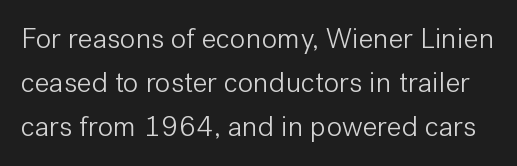
Q: Is the text bold? A: No.
Q: Is the text italic (slanted)? A: No, it is upright.
Q: Is the typeface a serif or a sans-serif typeface? A: Sans-serif.
Q: Is the text underlined? A: No.
Q: Is the spacing between letters normal or unusually wide? A: Normal.
Q: Is the spacing between lines tight, normal or loose? A: Normal.
Q: Width (condensed, normal, or wide)? A: Normal.
Q: Stroke contrast? A: Low.
Q: x-height? A: Medium.
Q: Monospaced? A: No.
